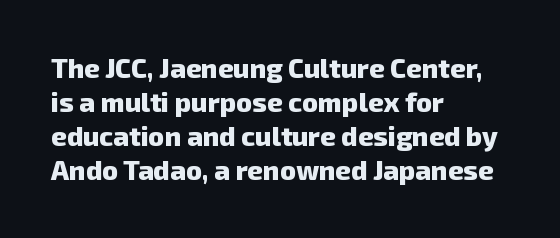
The image shows 27 px bold type; set left-aligned, normal line spacing (1.26x), normal letter spacing, not underlined.
